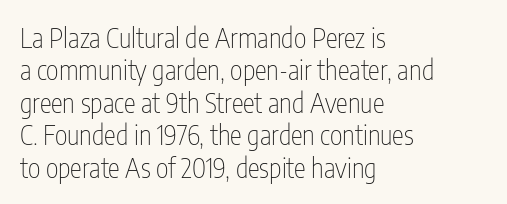
{"italic": "no", "bold": "no", "underline": "no", "align": "left", "line_spacing_ratio": 1.2, "letter_spacing": "normal", "letter_spacing_em": 0.0, "glyph_px": 27}
